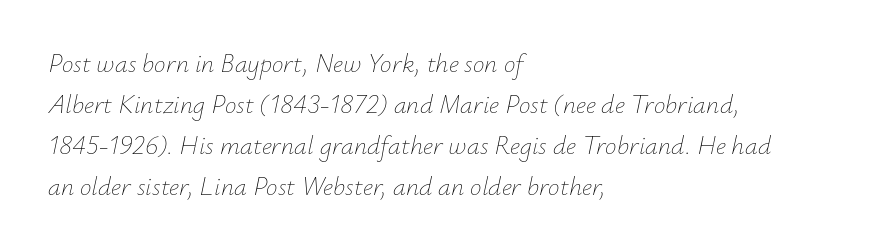
In terms of leading, this rendering sits right in the middle. The glyphs look as if they've been sheared to an angle. Typeset ragged right — the left edge is the straight one. The cut favours lightness, reaching ordinary text weight at its darkest. Quick note: underline off.
